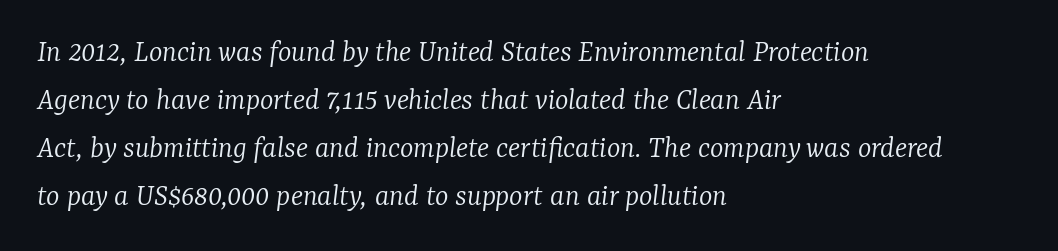
The image shows 32 px light serif type, italic (leaning right); set left-aligned, normal line spacing (1.5x), normal letter spacing, not underlined; low stroke contrast and a medium x-height.
